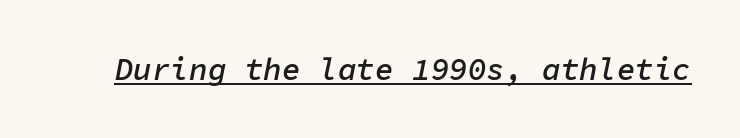
{"italic": "yes", "lean": "right", "slant_degrees": 11, "bold": "semi", "weight": "semibold", "width": "normal", "stroke_contrast": "low", "x_height": "medium", "monospaced": "yes", "underline": "yes", "letter_spacing": "normal", "letter_spacing_em": 0.0, "glyph_px": 31}
